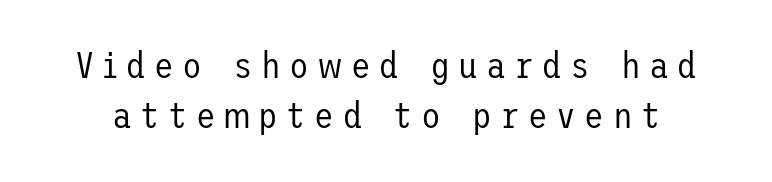
{"serif": "no", "italic": "no", "bold": "no", "weight": "regular", "width": "normal", "stroke_contrast": "low", "x_height": "medium", "underline": "no", "line_spacing": "normal", "line_spacing_ratio": 1.4, "letter_spacing": "wide", "letter_spacing_em": 0.23, "glyph_px": 36}
